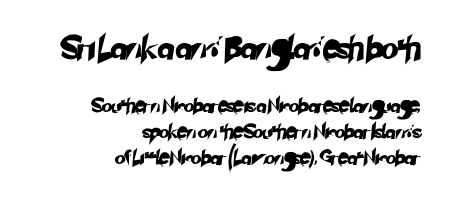
Q: Is the text underlined? A: No.
Q: How is the paragraph aligned? A: Right-aligned.
Q: Is the spacing between letters normal or unusually wide? A: Normal.
Q: Which block of text is set in a larger size, the first (top) or the second (bottom)? A: The first (top) one.
